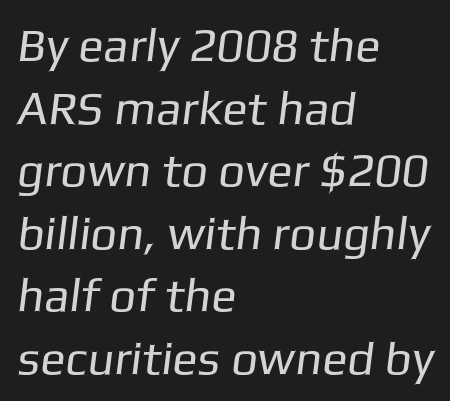
Descenders are the only things crossing below the line. A classic flush-left, rag-right setting is used for this passage. Note: no serifs on the glyphs. No letter is thick-stroked: the sample isn't bold.
